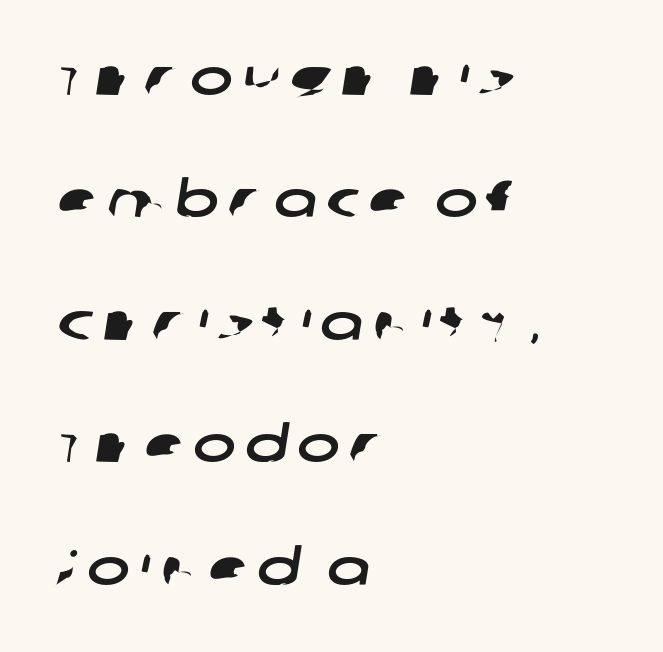
Q: Is the typeface a serif or a sans-serif typeface? A: Sans-serif.
Q: Is the text underlined? A: No.
Q: How is the paragraph aligned? A: Left-aligned.
Q: Is the spacing between lines tight, normal or loose? A: Loose.
Q: Width (condensed, normal, or wide)? A: Wide.
Q: Stroke contrast? A: Low.
Q: x-height? A: Large.
Q: Monospaced? A: No.
